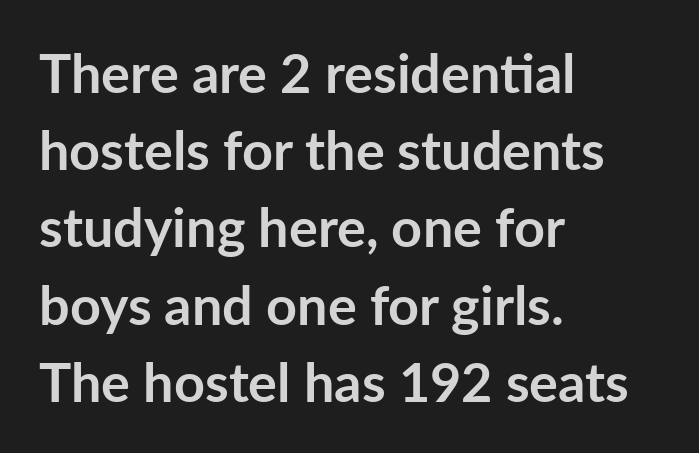
{"serif": "no", "italic": "no", "bold": "yes", "weight": "semibold", "width": "normal", "stroke_contrast": "low", "x_height": "medium", "monospaced": "no", "underline": "no", "align": "left", "line_spacing": "normal", "line_spacing_ratio": 1.43, "letter_spacing": "normal", "letter_spacing_em": 0.0, "glyph_px": 54}
